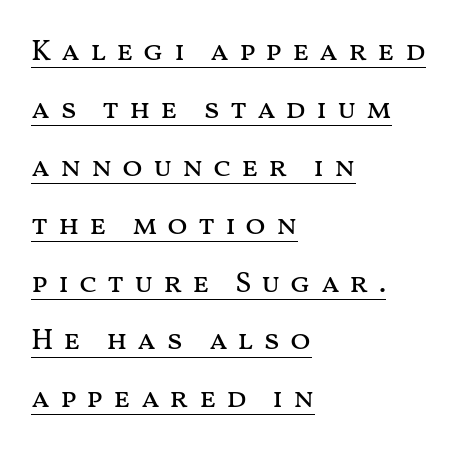
Q: Is the text bold? A: No.
Q: Is the text italic (slanted)? A: No, it is upright.
Q: Is the text underlined? A: Yes.
Q: How is the paragraph aligned? A: Left-aligned.
Q: Is the spacing between letters normal or unusually wide? A: Unusually wide.
Q: Is the spacing between lines tight, normal or loose? A: Loose.
Q: Width (condensed, normal, or wide)? A: Wide.
Q: Stroke contrast? A: Medium.
Q: x-height? A: Medium.
Q: Monospaced? A: No.
